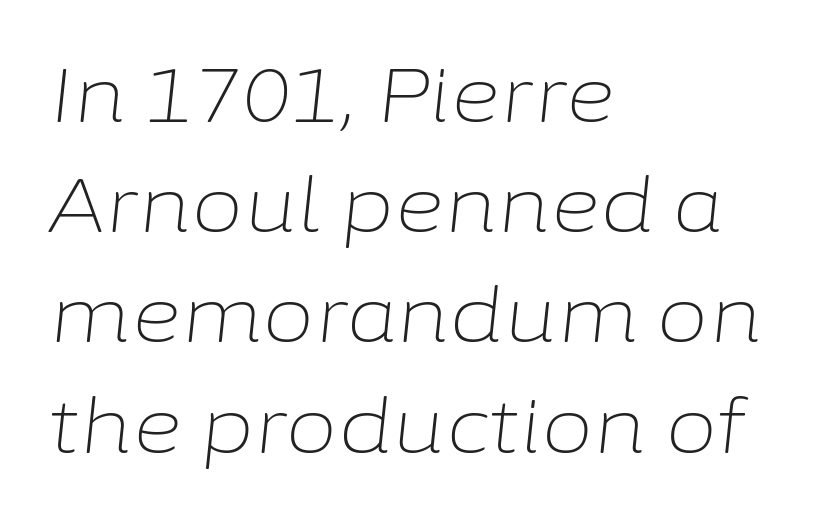
Q: Is the text bold? A: No.
Q: Is the text italic (slanted)? A: Yes, it leans right by about 6 degrees.
Q: Is the text underlined? A: No.
Q: How is the paragraph aligned? A: Left-aligned.
Q: Is the spacing between letters normal or unusually wide? A: Normal.
Q: Is the spacing between lines tight, normal or loose? A: Normal.
Q: Width (condensed, normal, or wide)? A: Normal.
Q: Stroke contrast? A: Low.
Q: x-height? A: Medium.
Q: Monospaced? A: No.
